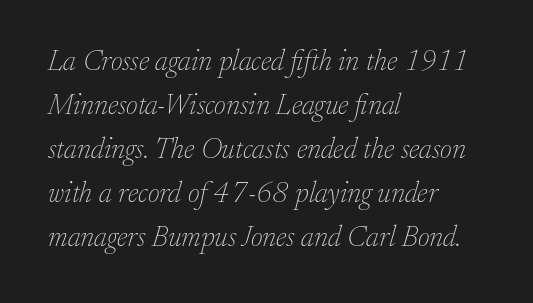
Q: Is the text bold? A: No.
Q: Is the text italic (slanted)? A: Yes, it leans right by about 17 degrees.
Q: Is the typeface a serif or a sans-serif typeface? A: Serif.
Q: Is the text underlined? A: No.
Q: How is the paragraph aligned? A: Left-aligned.
Q: Is the spacing between letters normal or unusually wide? A: Normal.
Q: Is the spacing between lines tight, normal or loose? A: Normal.
Q: Width (condensed, normal, or wide)? A: Normal.
Q: Stroke contrast? A: Low.
Q: x-height? A: Small.
Q: Monospaced? A: No.
